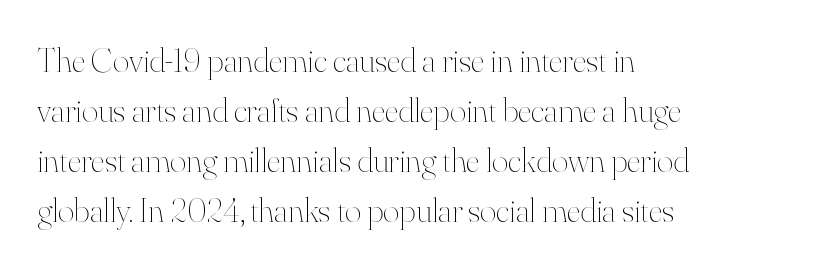
{"italic": "no", "bold": "no", "weight": "thin", "width": "normal", "stroke_contrast": "high", "x_height": "small", "monospaced": "no", "underline": "no", "align": "left", "line_spacing": "normal", "line_spacing_ratio": 1.43, "letter_spacing": "normal", "letter_spacing_em": 0.0, "glyph_px": 35}
